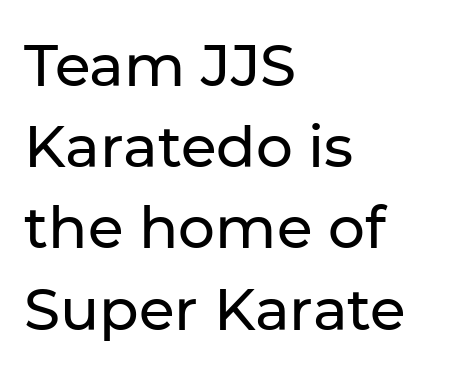
Q: Is the text italic (slanted)? A: No, it is upright.
Q: Is the typeface a serif or a sans-serif typeface? A: Sans-serif.
Q: Is the text underlined? A: No.
Q: How is the paragraph aligned? A: Left-aligned.
Q: Is the spacing between letters normal or unusually wide? A: Normal.
Q: Is the spacing between lines tight, normal or loose? A: Normal.
Q: Width (condensed, normal, or wide)? A: Normal.
Q: Stroke contrast? A: Low.
Q: x-height? A: Medium.
Q: Monospaced? A: No.
